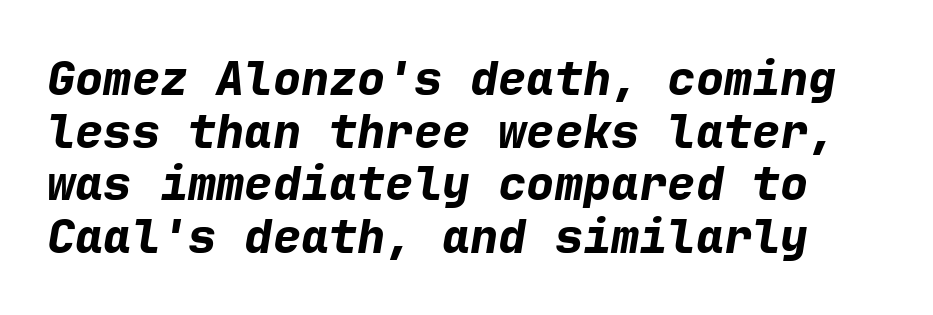
Has an underline been added? It has not. Each letter, wide or thin by design, is forced into the same width here. Rendered with sloped, italic letterforms. Baseline-to-baseline distance is barely more than the letter height.
